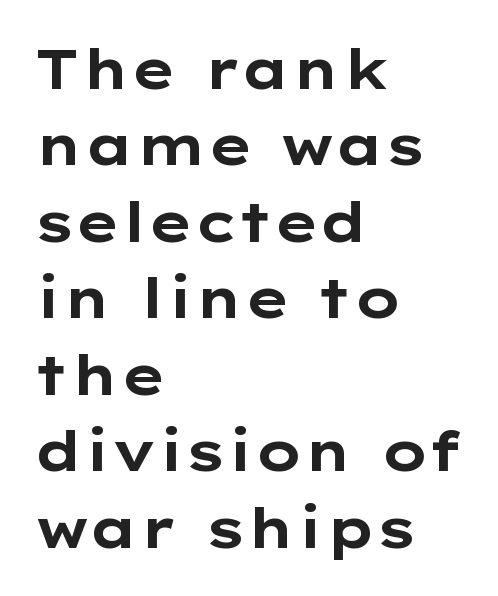
Q: Is the text bold? A: Yes.
Q: Is the text italic (slanted)? A: No, it is upright.
Q: Is the typeface a serif or a sans-serif typeface? A: Sans-serif.
Q: Is the text underlined? A: No.
Q: How is the paragraph aligned? A: Left-aligned.
Q: Is the spacing between letters normal or unusually wide? A: Normal.
Q: Is the spacing between lines tight, normal or loose? A: Normal.
Q: Width (condensed, normal, or wide)? A: Wide.
Q: Stroke contrast? A: Low.
Q: x-height? A: Medium.
Q: Monospaced? A: No.
